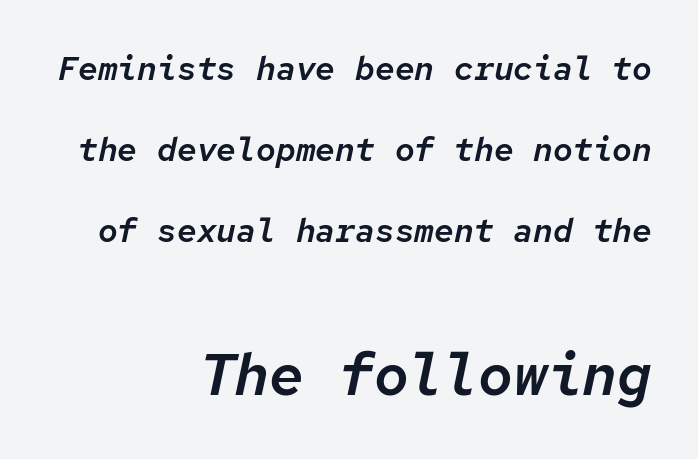
Q: Is the text italic (slanted)? A: Yes, it leans right by about 12 degrees.
Q: Is the text underlined? A: No.
Q: How is the paragraph aligned? A: Right-aligned.
Q: Is the spacing between letters normal or unusually wide? A: Normal.
Q: Is the spacing between lines tight, normal or loose? A: Loose.
Q: Which block of text is set in a larger size, the first (top) or the second (bottom)? A: The second (bottom) one.
Q: Width (condensed, normal, or wide)? A: Normal.
Q: Stroke contrast? A: Low.
Q: x-height? A: Medium.
Q: Monospaced? A: Yes.
